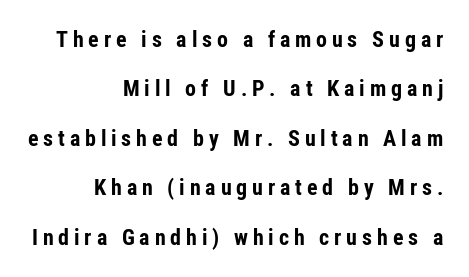
Only glyphs here, with clear space below each row. The letters are spread apart with noticeably loose tracking. The lines are spread far apart with generous leading. This sample is right-justified, so line beginnings fall wherever the words allow. Notice how the stems are strictly vertical — no italics here. Does the weight exceed regular? Yes, all the way to bold.
